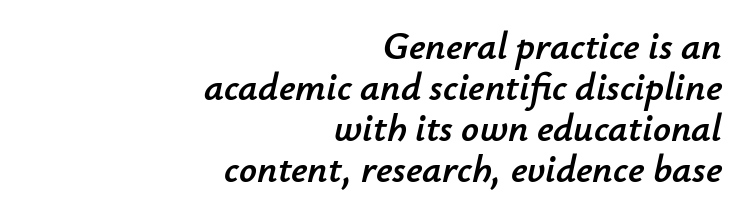
The designer dialed line spacing down below the default. Honestly, there is no underline to notice here at all. The rendering uses natural spacing where letterforms have individual widths. Every character sits at an angle, as italics do.
